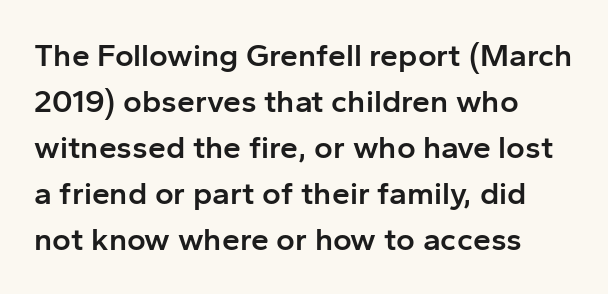
The image shows 32 px semibold sans-serif type, upright; set left-aligned, normal line spacing (1.44x), normal letter spacing, not underlined; low stroke contrast and a medium x-height.
